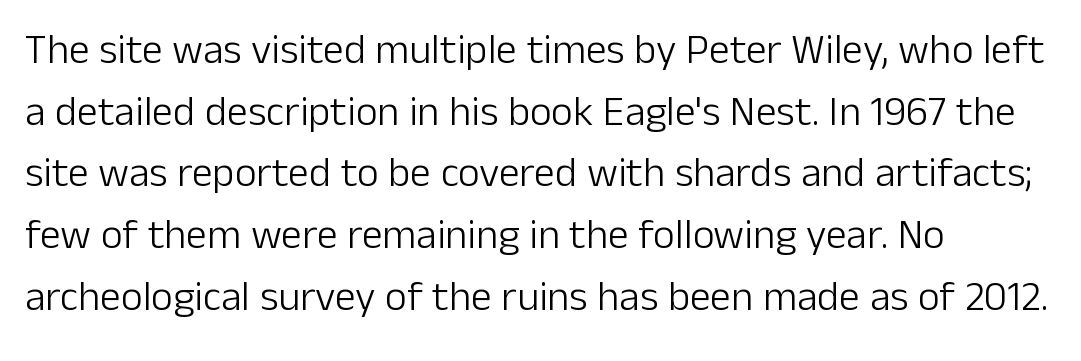
{"serif": "no", "italic": "no", "bold": "no", "weight": "light", "width": "normal", "stroke_contrast": "low", "x_height": "medium", "monospaced": "no", "underline": "no", "align": "left", "line_spacing": "normal", "line_spacing_ratio": 1.47, "letter_spacing": "normal", "letter_spacing_em": 0.0, "glyph_px": 42}
